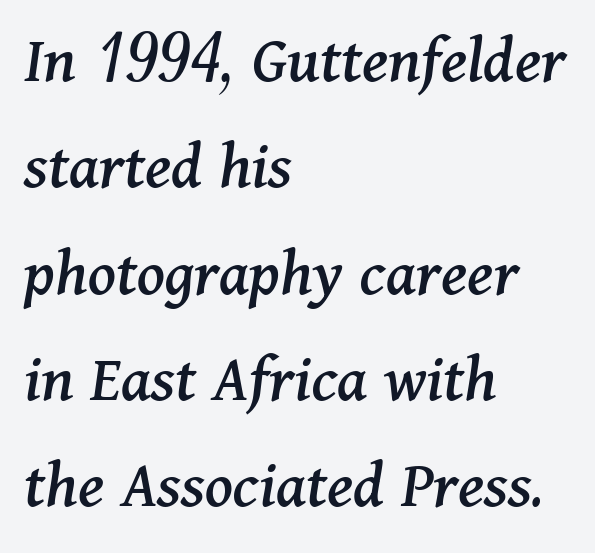
Q: Is the text italic (slanted)? A: Yes, it leans right by about 11 degrees.
Q: Is the typeface a serif or a sans-serif typeface? A: Serif.
Q: Is the text underlined? A: No.
Q: How is the paragraph aligned? A: Left-aligned.
Q: Is the spacing between letters normal or unusually wide? A: Normal.
Q: Is the spacing between lines tight, normal or loose? A: Normal.
Q: Width (condensed, normal, or wide)? A: Normal.
Q: Stroke contrast? A: Medium.
Q: x-height? A: Medium.
Q: Monospaced? A: No.
